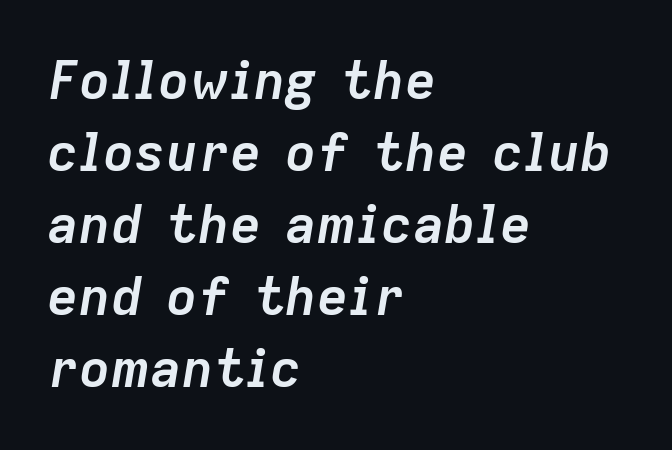
Does the lettering tilt? It does — this is italic. Weight check: bold — yes, fully. The setting favours the left margin, as ordinary paragraphs usually do. You could not count columns in this text — the font is proportionally spaced. A typesetter would call this zero additional tracking. The designer left line spacing at the default.
